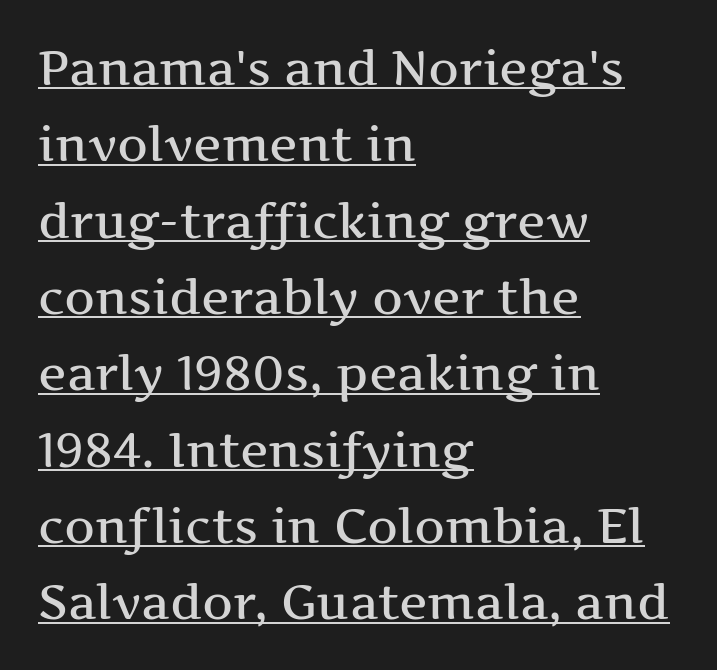
The image shows 48 px wide serif type, upright; set left-aligned, normal line spacing (1.59x), normal letter spacing, underlined; medium stroke contrast and a medium x-height.
